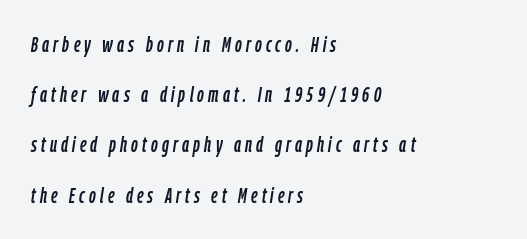
Baseline-to-baseline distance is far greater than the letter height. Reading down the block, your eye returns to a fixed left position each line. Lines of text with bare space underneath. Designer's note — italics engaged.
